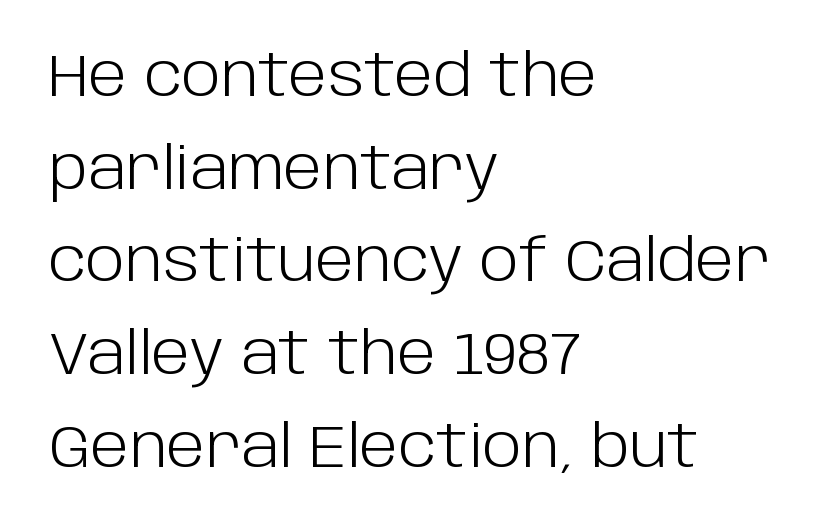
Q: Is the text bold? A: No.
Q: Is the text italic (slanted)? A: No, it is upright.
Q: Is the typeface a serif or a sans-serif typeface? A: Sans-serif.
Q: Is the text underlined? A: No.
Q: How is the paragraph aligned? A: Left-aligned.
Q: Is the spacing between letters normal or unusually wide? A: Normal.
Q: Is the spacing between lines tight, normal or loose? A: Normal.
Q: Width (condensed, normal, or wide)? A: Normal.
Q: Stroke contrast? A: Low.
Q: x-height? A: Large.
Q: Monospaced? A: No.
